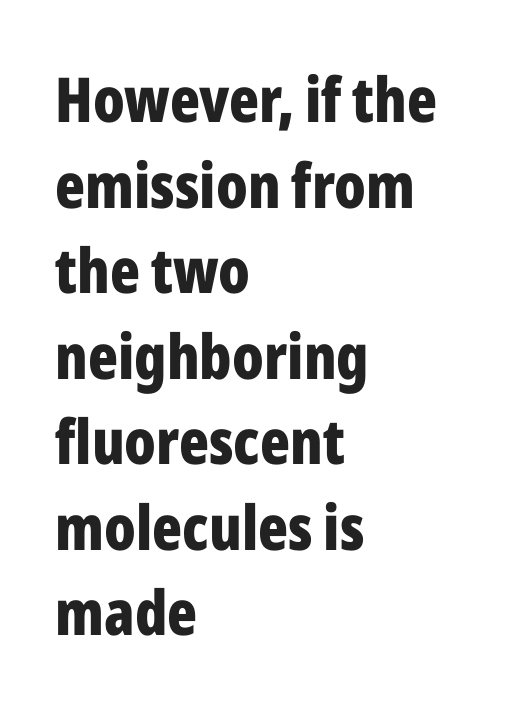
The axis of the letterforms is exactly vertical. These lines are set flush left with a ragged right edge. Each letter keeps its own natural width here, so spacing adapts to shape. The string is rendered with underlining switched off. These lines carry a lot of weight — the face is fully bold. Stroke terminals: plain, sans-serif.
